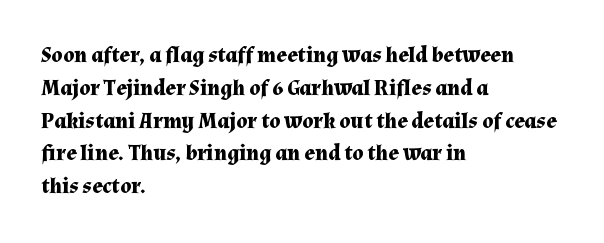
Q: Is the text bold? A: Yes.
Q: Is the text italic (slanted)? A: No, it is upright.
Q: Is the text underlined? A: No.
Q: How is the paragraph aligned? A: Left-aligned.
Q: Is the spacing between letters normal or unusually wide? A: Normal.
Q: Is the spacing between lines tight, normal or loose? A: Normal.
